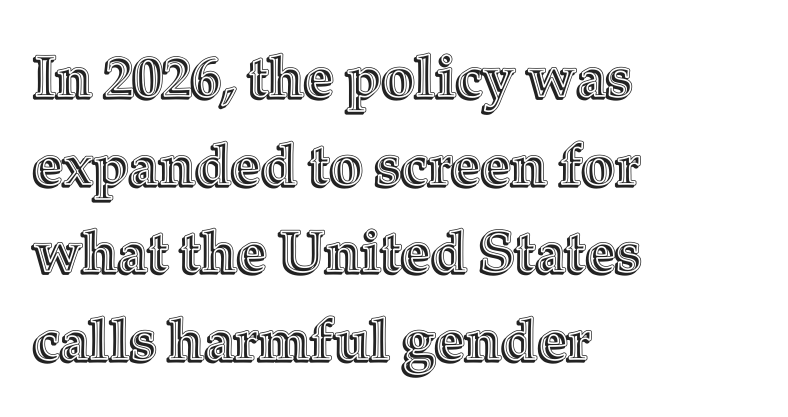
Q: Is the text italic (slanted)? A: No, it is upright.
Q: Is the text underlined? A: No.
Q: How is the paragraph aligned? A: Left-aligned.
Q: Is the spacing between letters normal or unusually wide? A: Normal.
Q: Is the spacing between lines tight, normal or loose? A: Normal.
Q: Width (condensed, normal, or wide)? A: Normal.
Q: x-height? A: Medium.
Q: Monospaced? A: No.
